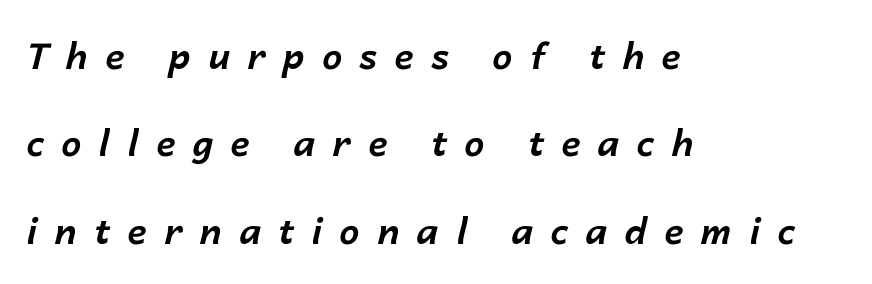
{"italic": "yes", "lean": "right", "slant_degrees": 14, "bold": "yes", "weight": "bold", "width": "normal", "stroke_contrast": "low", "x_height": "medium", "monospaced": "no", "underline": "no", "align": "left", "line_spacing": "loose", "line_spacing_ratio": 2.43, "letter_spacing": "wide", "letter_spacing_em": 0.48, "glyph_px": 36}
